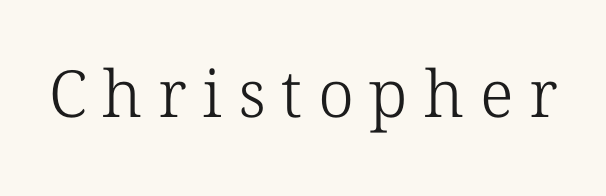
The type is letterspaced generously, with wide tracking. The words here are not underlined. The designer went with a serif here, giving each stem small feet. Note the varied advance widths — an 'i' is clearly narrower than an 'm'.
